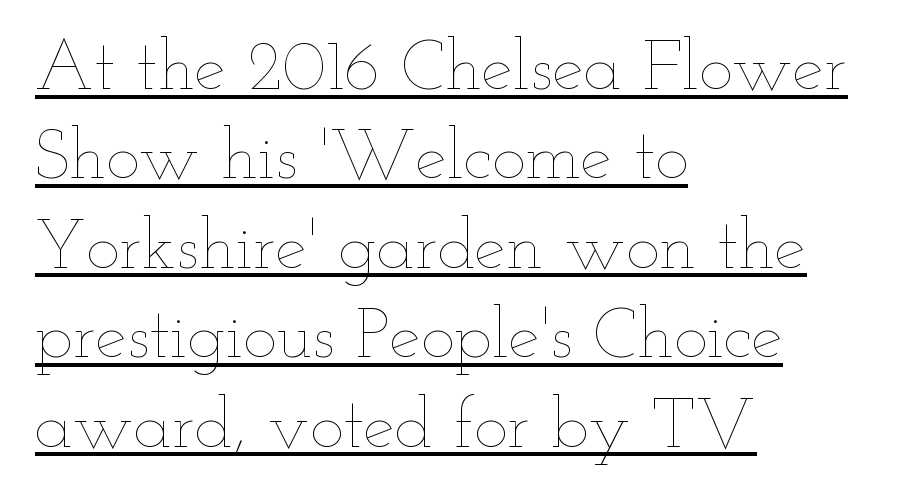
Posture: vertical. The rendering uses the underline text-decoration. The lines in this sample share a left origin and differ only in where they stop. If you measured baseline to baseline, you'd find a middling distance. The typesetting does not lean heavy: it is not bold.
